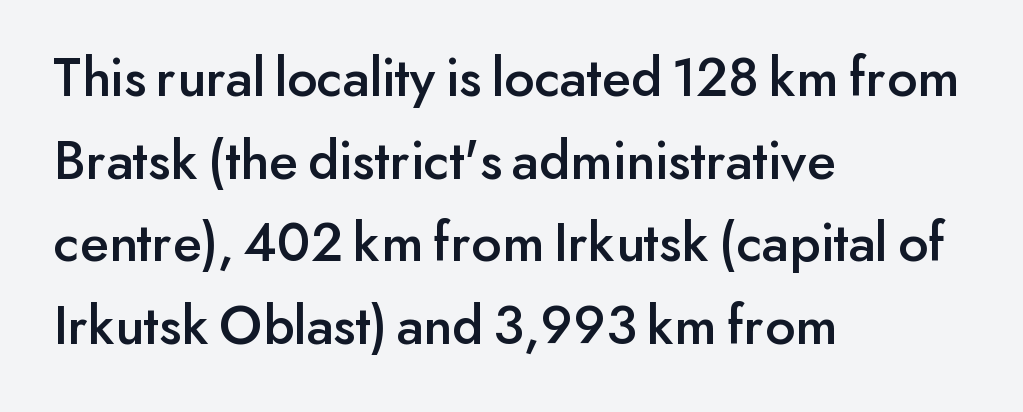
The designer left line spacing at the default. Check where the strokes stop: nothing finishes them off — pure sans. Just letters on the line, the space beneath them empty. Look at the tracking — it's just the regular setting, nothing added.
